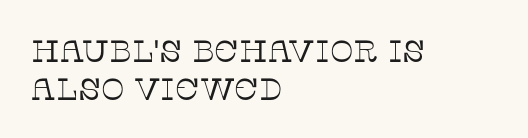
Q: Is the text bold? A: No.
Q: Is the text italic (slanted)? A: No, it is upright.
Q: Is the typeface a serif or a sans-serif typeface? A: Serif.
Q: Is the text underlined? A: No.
Q: How is the paragraph aligned? A: Left-aligned.
Q: Is the spacing between letters normal or unusually wide? A: Normal.
Q: Width (condensed, normal, or wide)? A: Normal.
Q: Stroke contrast? A: Low.
Q: x-height? A: Large.
Q: Monospaced? A: No.
